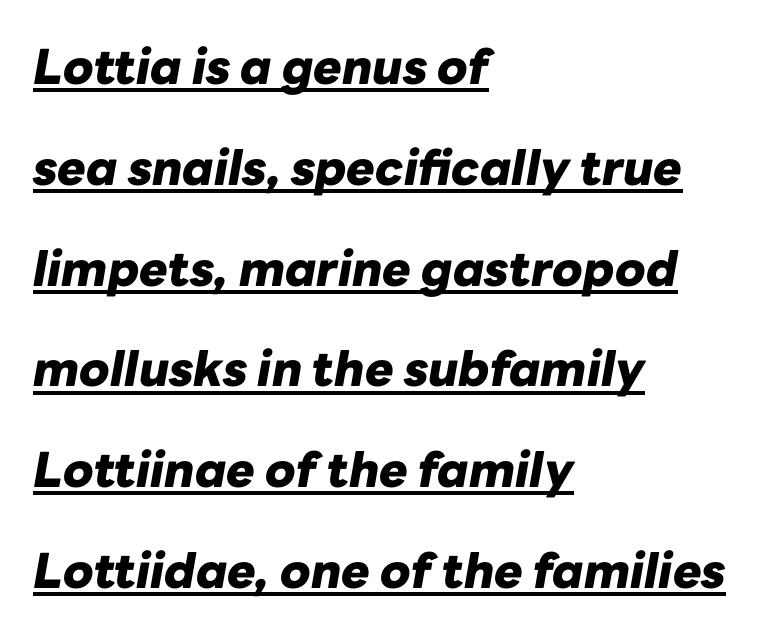
{"italic": "yes", "lean": "right", "slant_degrees": 10, "bold": "yes", "weight": "heavy", "width": "normal", "stroke_contrast": "low", "x_height": "medium", "monospaced": "no", "underline": "yes", "align": "left", "line_spacing": "loose", "line_spacing_ratio": 2.1, "letter_spacing": "normal", "letter_spacing_em": 0.0, "glyph_px": 48}
